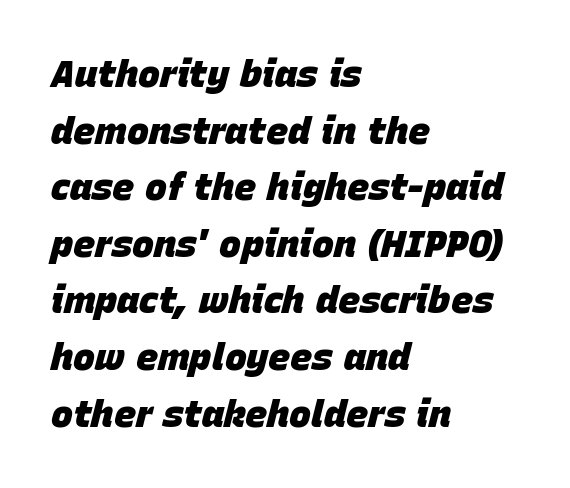
Rendered with sloped, italic letterforms. Honestly, the letter spacing is just normal — you wouldn't notice it. Looks like regular typesetting: each glyph gets only the width it needs. A student would call this left alignment; a typographer would say flush left, rag right. Compared with an ordinary text face, these strokes are far heavier — a full bold. If you measured baseline to baseline, you'd find a middling distance.
